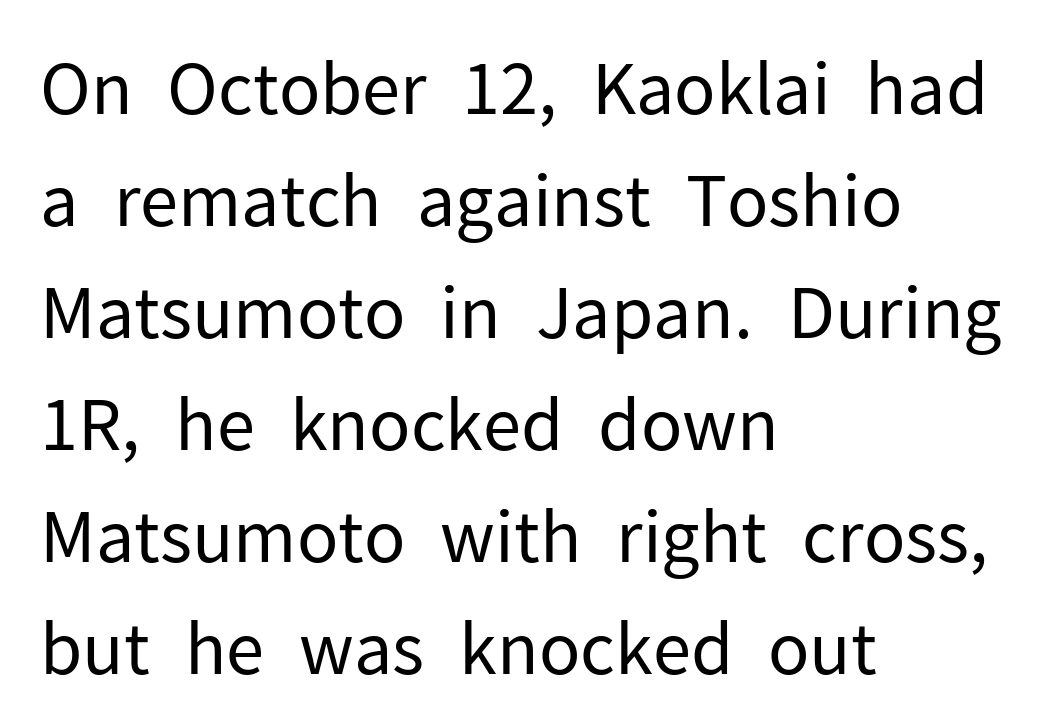
Q: Is the text bold? A: No.
Q: Is the text italic (slanted)? A: No, it is upright.
Q: Is the typeface a serif or a sans-serif typeface? A: Sans-serif.
Q: Is the text underlined? A: No.
Q: How is the paragraph aligned? A: Left-aligned.
Q: Is the spacing between letters normal or unusually wide? A: Normal.
Q: Is the spacing between lines tight, normal or loose? A: Normal.
Q: Width (condensed, normal, or wide)? A: Normal.
Q: Stroke contrast? A: Low.
Q: x-height? A: Medium.
Q: Monospaced? A: No.
